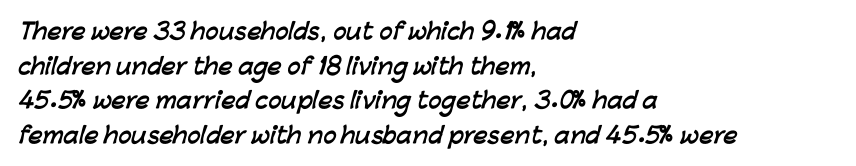
Notice how the passage keeps a crisp vertical edge on the left only. A normal amount of white space separates one row of letters from the next. These lines keep a tight, regular rhythm from letter to letter. The strip under each line holds only bare page.
